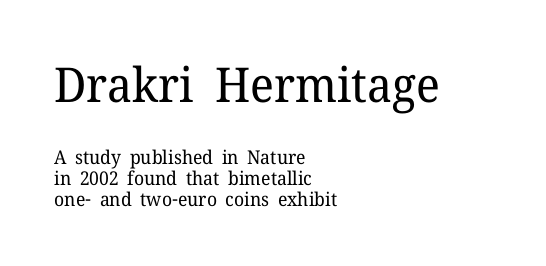
Q: Is the text bold? A: No.
Q: Is the text italic (slanted)? A: No, it is upright.
Q: Is the typeface a serif or a sans-serif typeface? A: Serif.
Q: Is the text underlined? A: No.
Q: How is the paragraph aligned? A: Left-aligned.
Q: Is the spacing between letters normal or unusually wide? A: Normal.
Q: Is the spacing between lines tight, normal or loose? A: Tight.
Q: Which block of text is set in a larger size, the first (top) or the second (bottom)? A: The first (top) one.
Q: Width (condensed, normal, or wide)? A: Normal.
Q: Stroke contrast? A: Low.
Q: x-height? A: Medium.
Q: Monospaced? A: No.
